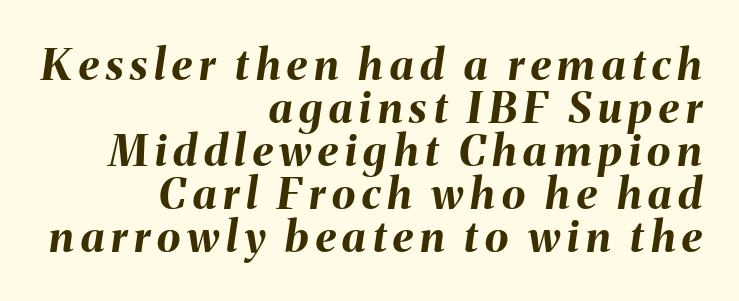
{"italic": "yes", "lean": "right", "slant_degrees": 8, "bold": "yes", "weight": "bold", "width": "normal", "stroke_contrast": "medium", "x_height": "medium", "monospaced": "no", "underline": "no", "align": "right", "line_spacing": "tight", "line_spacing_ratio": 1.0, "glyph_px": 43}
